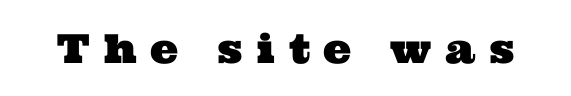
The image shows 40 px wide serif type; set unusually wide letter spacing (+0.34 em), not underlined; medium stroke contrast and a medium x-height.
